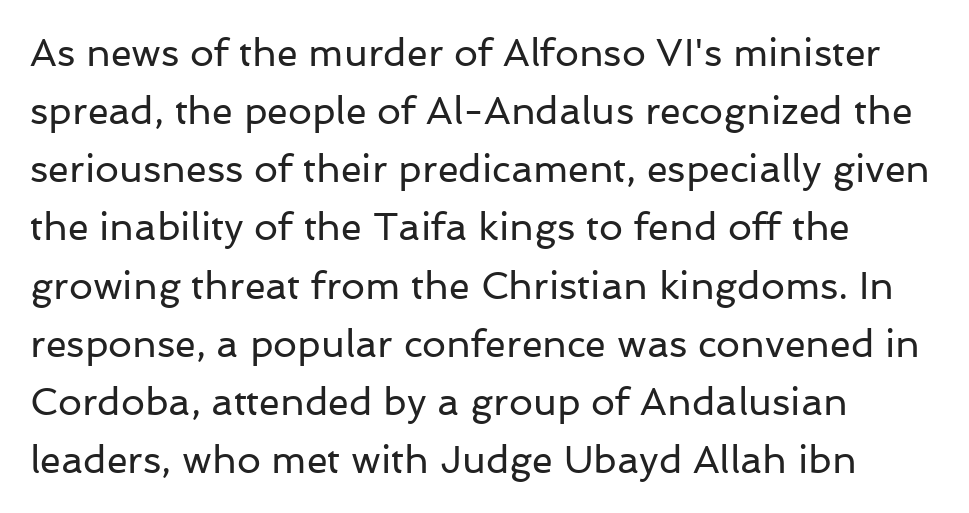
The lines in this sample share a left origin and differ only in where they stop. The face used here is a sans, in the tradition of grotesques and geometrics. This sample has the flowing, uneven cadence of proportional lettering. The strokes carry an ordinary text weight at most. The rows are spaced the way most documents space them.
